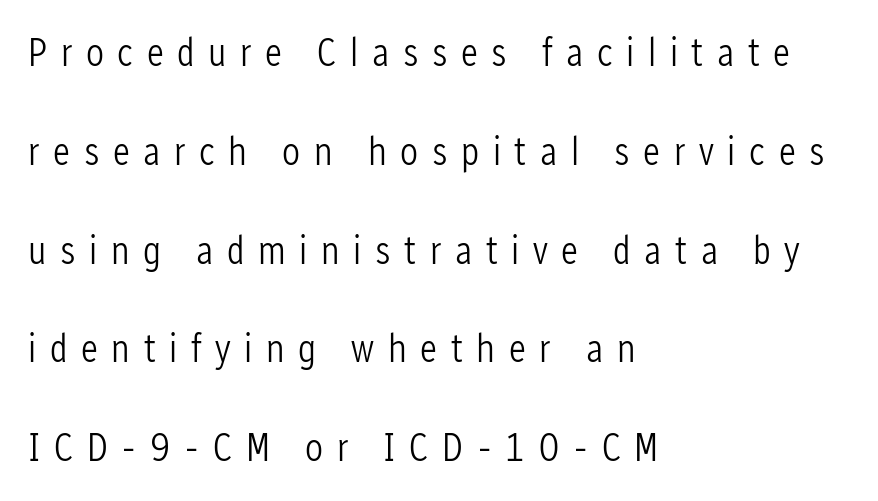
No extra ink here — the face is not bold. The passage shown is not underscored anywhere. The face used here is rendered with a markedly widened letterfit. Alignment: flush left. Compared with typical paragraphs, the rows here are farther apart.
